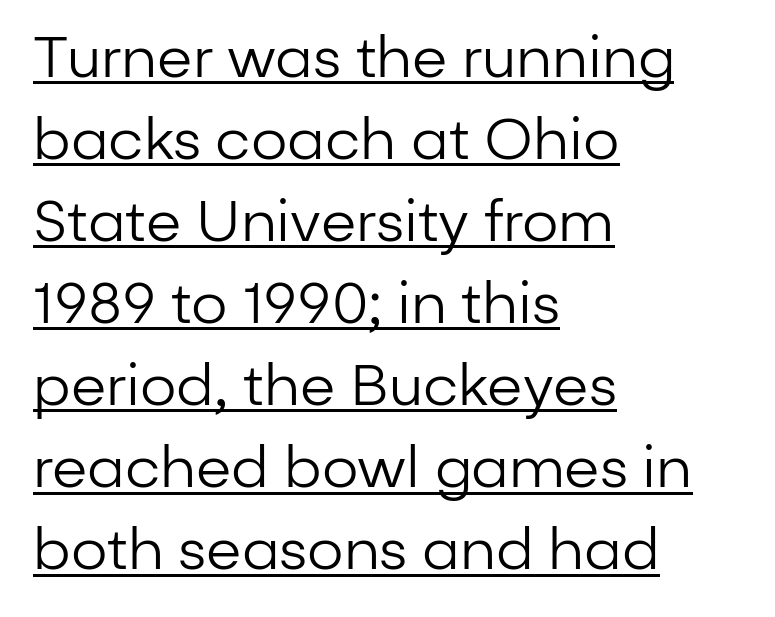
You can tell it's not italic because the verticals are truly vertical. Examine the stroke ends and you'll find no serifs. The compositor pushed each line to the left boundary. Quick note: underline on. The passage shown stacks its lines at a standard gap.
